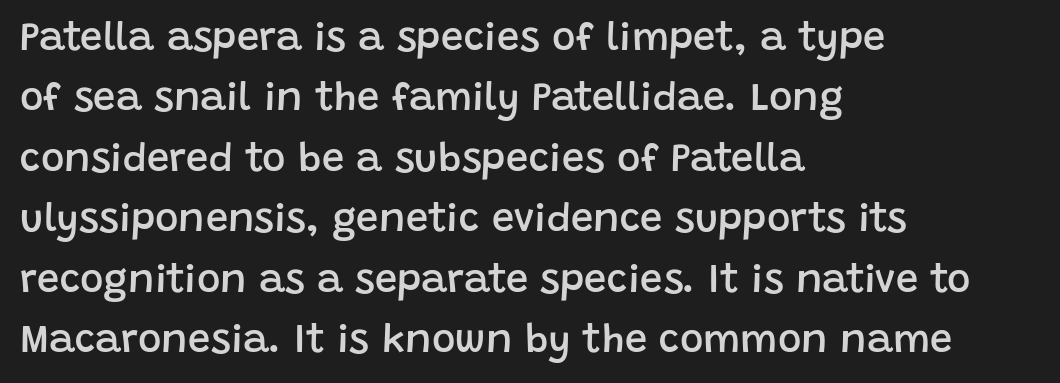
Q: Is the text bold? A: Semi-bold.
Q: Is the text italic (slanted)? A: No, it is upright.
Q: Is the typeface a serif or a sans-serif typeface? A: Sans-serif.
Q: Is the text underlined? A: No.
Q: How is the paragraph aligned? A: Left-aligned.
Q: Is the spacing between letters normal or unusually wide? A: Normal.
Q: Is the spacing between lines tight, normal or loose? A: Normal.
Q: Width (condensed, normal, or wide)? A: Normal.
Q: Stroke contrast? A: Low.
Q: x-height? A: Large.
Q: Monospaced? A: No.
